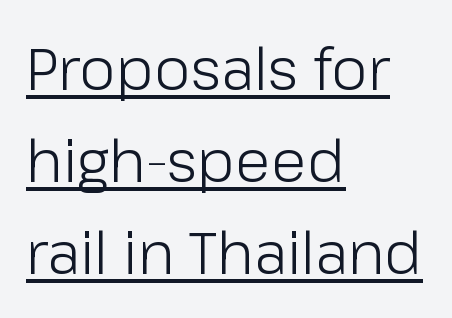
{"serif": "no", "italic": "no", "bold": "no", "weight": "light", "width": "normal", "stroke_contrast": "low", "x_height": "medium", "monospaced": "no", "underline": "yes", "align": "left", "line_spacing": "normal", "line_spacing_ratio": 1.56, "letter_spacing": "normal", "letter_spacing_em": 0.0, "glyph_px": 59}
